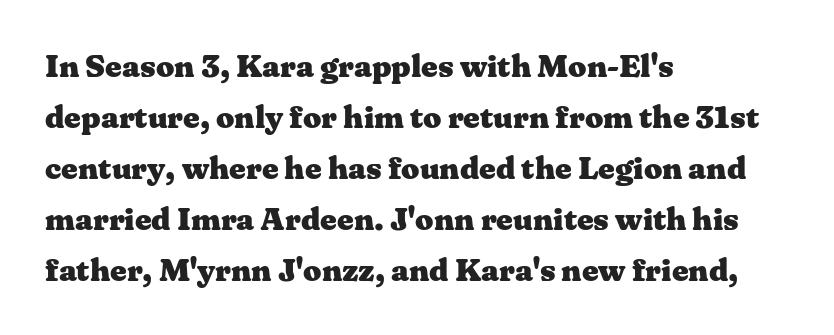
{"serif": "yes", "italic": "no", "bold": "yes", "weight": "heavy", "width": "wide", "stroke_contrast": "medium", "x_height": "medium", "monospaced": "no", "underline": "no", "align": "left", "line_spacing": "normal", "line_spacing_ratio": 1.59, "letter_spacing": "normal", "letter_spacing_em": 0.0, "glyph_px": 32}
